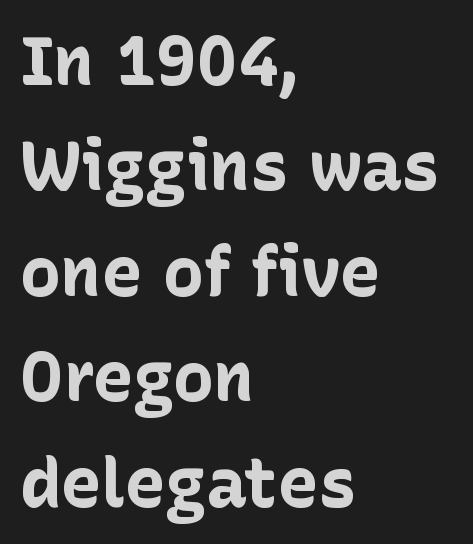
Q: Is the text bold? A: Yes.
Q: Is the text italic (slanted)? A: No, it is upright.
Q: Is the typeface a serif or a sans-serif typeface? A: Sans-serif.
Q: Is the text underlined? A: No.
Q: How is the paragraph aligned? A: Left-aligned.
Q: Is the spacing between letters normal or unusually wide? A: Normal.
Q: Is the spacing between lines tight, normal or loose? A: Normal.
Q: Width (condensed, normal, or wide)? A: Normal.
Q: Stroke contrast? A: Low.
Q: x-height? A: Medium.
Q: Monospaced? A: No.
